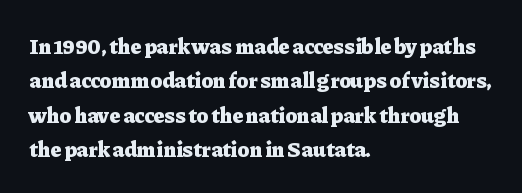
Q: Is the text bold? A: Yes.
Q: Is the text italic (slanted)? A: No, it is upright.
Q: Is the text underlined? A: No.
Q: How is the paragraph aligned? A: Left-aligned.
Q: Is the spacing between letters normal or unusually wide? A: Normal.
Q: Is the spacing between lines tight, normal or loose? A: Normal.
